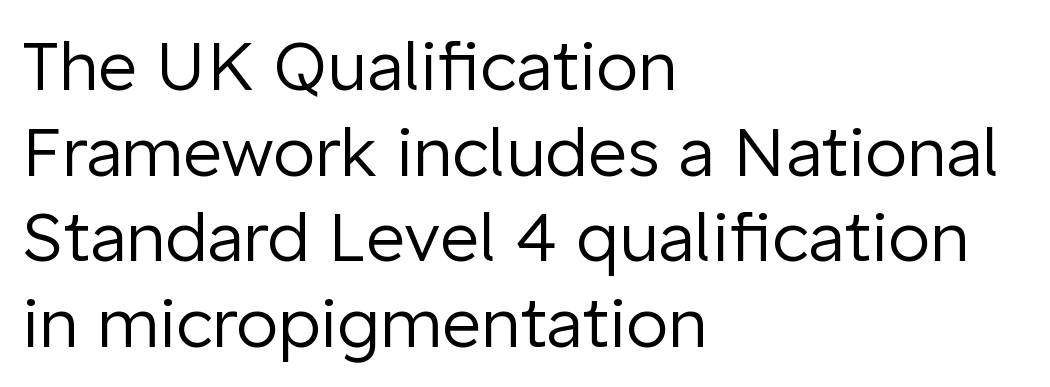
Q: Is the text bold? A: No.
Q: Is the text italic (slanted)? A: No, it is upright.
Q: Is the typeface a serif or a sans-serif typeface? A: Sans-serif.
Q: Is the text underlined? A: No.
Q: How is the paragraph aligned? A: Left-aligned.
Q: Is the spacing between letters normal or unusually wide? A: Normal.
Q: Is the spacing between lines tight, normal or loose? A: Normal.
Q: Width (condensed, normal, or wide)? A: Normal.
Q: Stroke contrast? A: Low.
Q: x-height? A: Medium.
Q: Monospaced? A: No.
